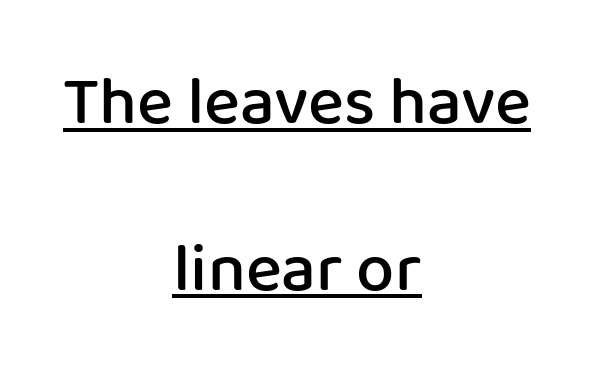
{"serif": "no", "italic": "no", "bold": "semi", "weight": "semibold", "width": "normal", "stroke_contrast": "low", "x_height": "medium", "monospaced": "no", "underline": "yes", "align": "center", "line_spacing": "loose", "line_spacing_ratio": 2.45, "letter_spacing": "normal", "letter_spacing_em": 0.0, "glyph_px": 68}
